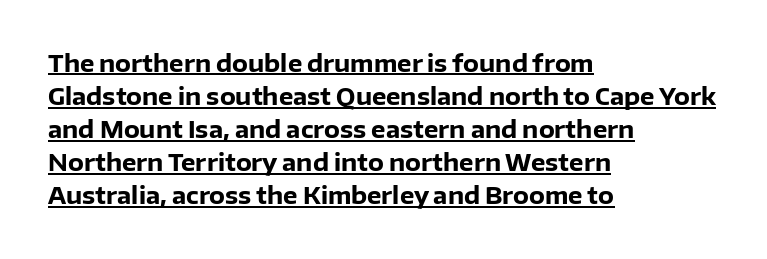
The image shows 23 px bold type, upright; set left-aligned, normal line spacing (1.44x), normal letter spacing, underlined.
